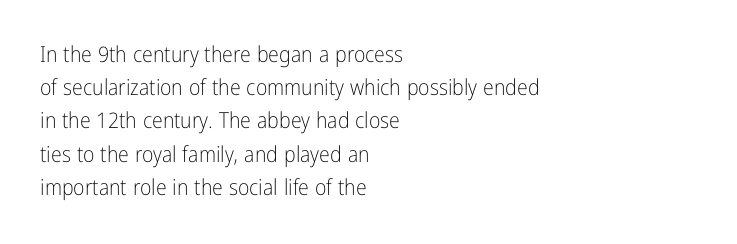
Q: Is the text bold? A: No.
Q: Is the text italic (slanted)? A: No, it is upright.
Q: Is the text underlined? A: No.
Q: How is the paragraph aligned? A: Left-aligned.
Q: Is the spacing between letters normal or unusually wide? A: Normal.
Q: Is the spacing between lines tight, normal or loose? A: Normal.
